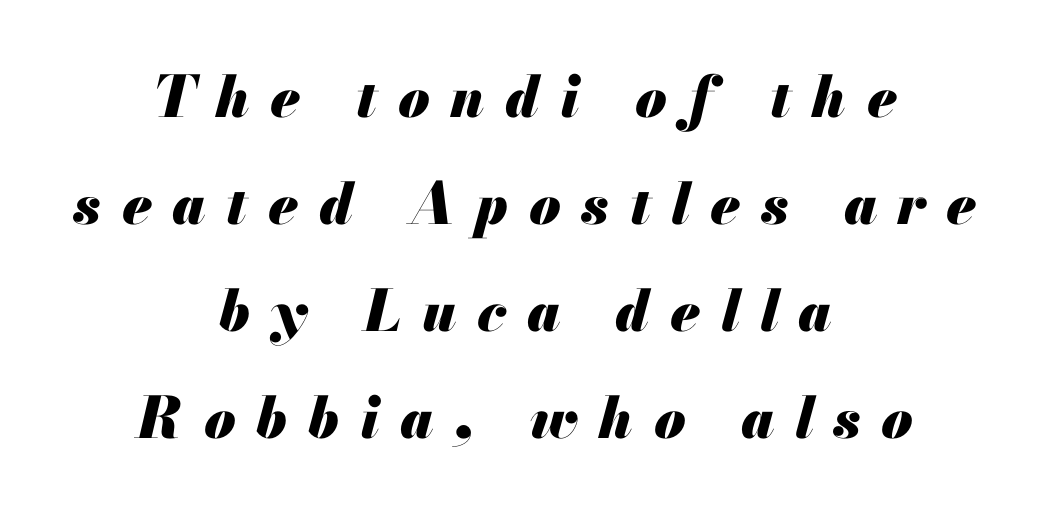
Q: Is the text bold? A: Yes.
Q: Is the text italic (slanted)? A: Yes, it leans right by about 13 degrees.
Q: Is the text underlined? A: No.
Q: How is the paragraph aligned? A: Centered.
Q: Is the spacing between letters normal or unusually wide? A: Unusually wide.
Q: Width (condensed, normal, or wide)? A: Normal.
Q: Stroke contrast? A: Medium.
Q: x-height? A: Small.
Q: Monospaced? A: No.
